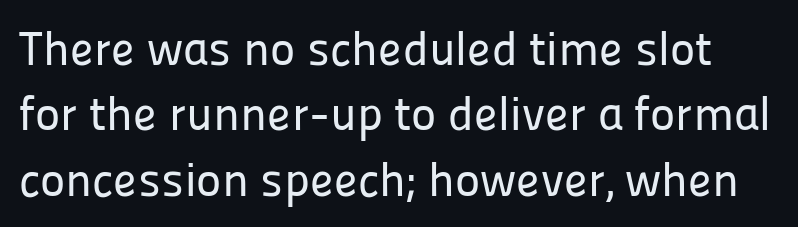
The image shows 48 px sans-serif type, upright; set normal line spacing (1.36x), normal letter spacing, not underlined; low stroke contrast and a medium x-height.
